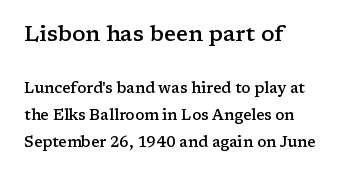
The image shows 22 px text type, upright; set left-aligned, line spacing 1.8x, normal letter spacing, not underlined; the first (top) block is 1.47x larger.
